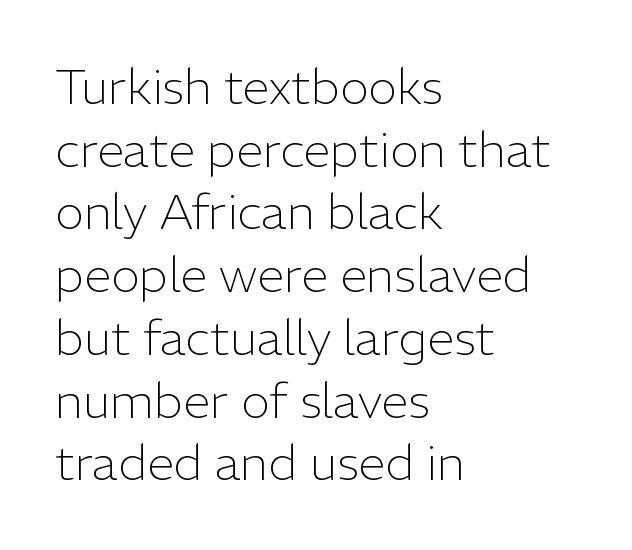
Q: Is the text bold? A: No.
Q: Is the text italic (slanted)? A: No, it is upright.
Q: Is the typeface a serif or a sans-serif typeface? A: Sans-serif.
Q: Is the text underlined? A: No.
Q: How is the paragraph aligned? A: Left-aligned.
Q: Is the spacing between letters normal or unusually wide? A: Normal.
Q: Is the spacing between lines tight, normal or loose? A: Normal.
Q: Width (condensed, normal, or wide)? A: Normal.
Q: Stroke contrast? A: Low.
Q: x-height? A: Medium.
Q: Monospaced? A: No.
